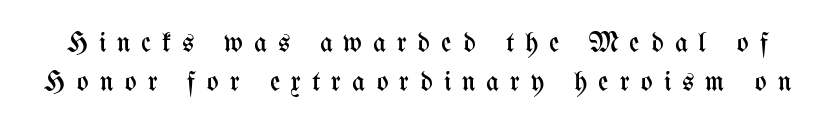
Italic? Not at all — the glyphs are vertical. No letter is thick-stroked: the sample isn't bold. The rendering uses natural spacing where letterforms have individual widths. A typesetter would call this leading conventional body-copy spacing. Letter spacing: wide. Underlining? Definitely not there.
